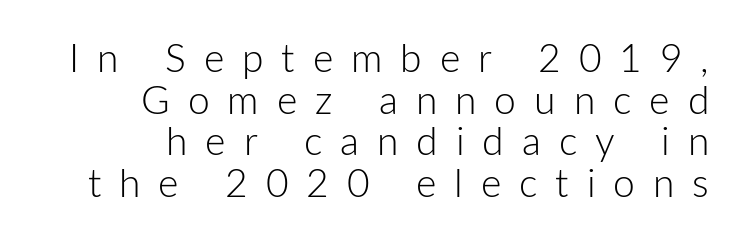
Vertical spacing — tight. The passage shown has open, widely tracked lettering throughout. A flush-right, rag-left setting is used for this passage. Honestly, there is no underline to notice here at all. Note the varied advance widths — an 'i' is clearly narrower than an 'm'. What kind of face is this? One without serifs — a sans.
